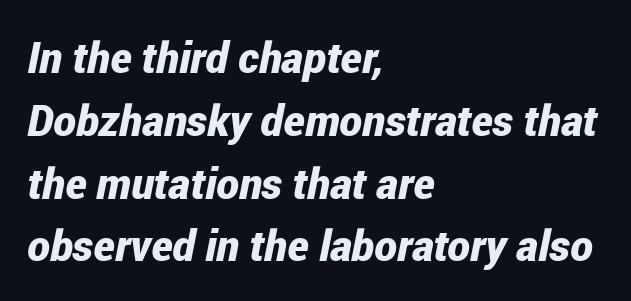
{"italic": "yes", "lean": "right", "slant_degrees": 12, "bold": "yes", "weight": "bold", "width": "condensed", "stroke_contrast": "low", "x_height": "medium", "monospaced": "no", "underline": "no", "align": "left", "line_spacing": "normal", "line_spacing_ratio": 1.46, "letter_spacing": "normal", "letter_spacing_em": 0.0, "glyph_px": 43}
